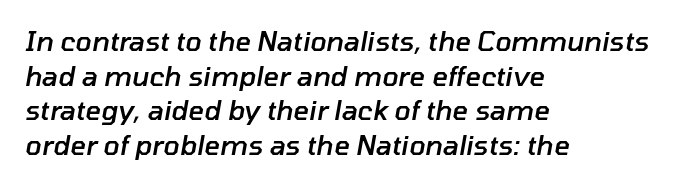
{"italic": "yes", "lean": "right", "slant_degrees": 10, "bold": "semi", "underline": "no", "align": "left", "line_spacing": "normal", "line_spacing_ratio": 1.28, "letter_spacing": "normal", "letter_spacing_em": 0.0, "glyph_px": 27}
